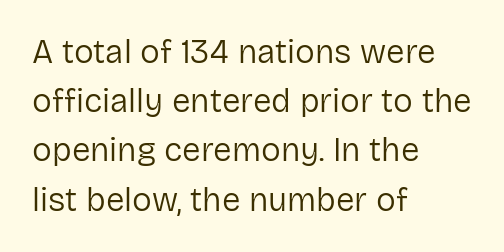
{"serif": "no", "italic": "no", "bold": "no", "weight": "regular", "width": "normal", "stroke_contrast": "low", "x_height": "medium", "monospaced": "no", "underline": "no", "align": "left", "line_spacing": "normal", "line_spacing_ratio": 1.49, "letter_spacing": "normal", "letter_spacing_em": 0.0, "glyph_px": 33}
